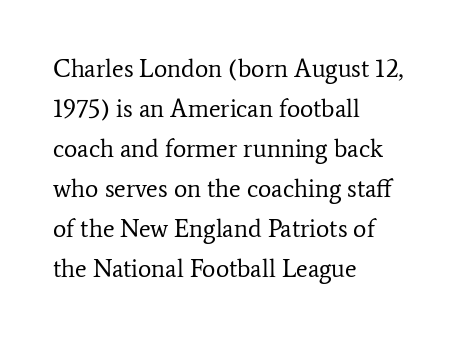
{"italic": "no", "bold": "no", "underline": "no", "align": "left", "line_spacing": "normal", "line_spacing_ratio": 1.6, "letter_spacing": "normal", "letter_spacing_em": 0.0, "glyph_px": 25}
